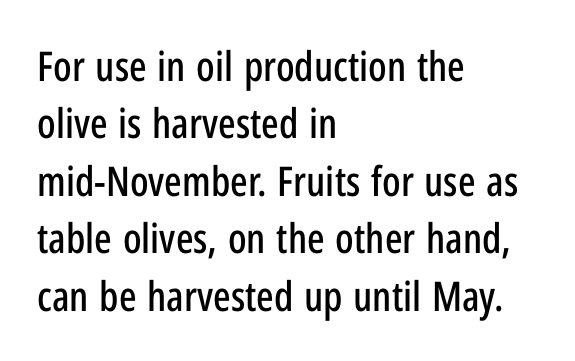
The image shows 41 px condensed sans-serif type, upright; set left-aligned, normal line spacing (1.4x), normal letter spacing, not underlined; low stroke contrast and a medium x-height.
